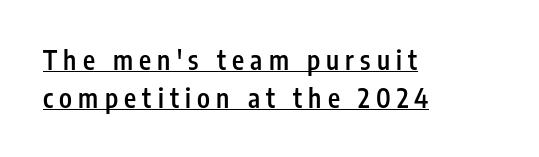
The image shows 26 px text type, upright; set left-aligned, normal line spacing (1.45x), unusually wide letter spacing (+0.24 em), underlined.
